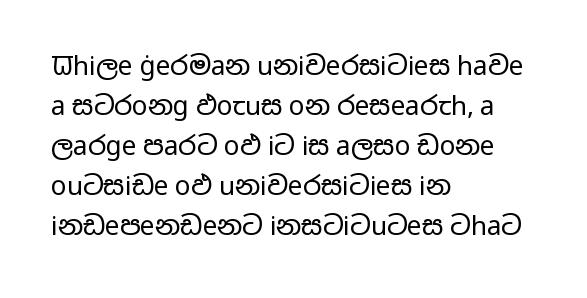
{"italic": "no", "bold": "no", "underline": "no", "align": "left", "line_spacing": "normal", "line_spacing_ratio": 1.54, "letter_spacing": "normal", "letter_spacing_em": 0.0, "glyph_px": 26}
